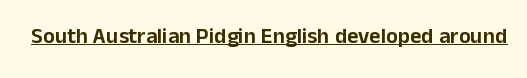
The image shows 22 px text type, upright; set normal letter spacing, underlined.
